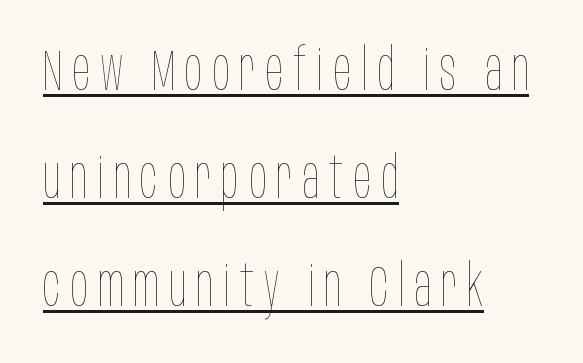
{"italic": "no", "bold": "no", "weight": "thin", "width": "condensed", "stroke_contrast": "low", "x_height": "large", "monospaced": "no", "underline": "yes", "align": "left", "line_spacing_ratio": 1.86, "glyph_px": 58}
